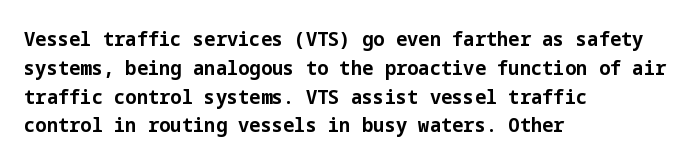
Line starts are locked; line ends wander. Bold? Absolutely — the strokes are thick and heavy. Nobody touched the tracking dial on this one. Bare-footed words on every line. These lines sit exactly where default settings would place them.
